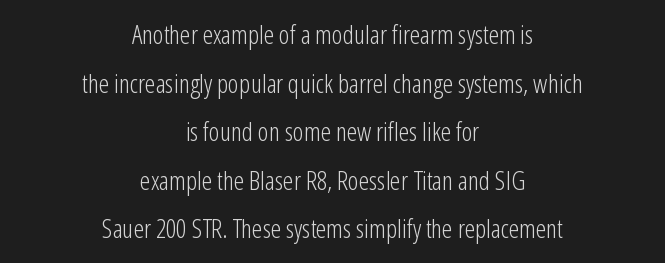
{"italic": "no", "bold": "no", "underline": "no", "align": "center", "line_spacing_ratio": 1.87, "letter_spacing": "normal", "letter_spacing_em": 0.0, "glyph_px": 26}
